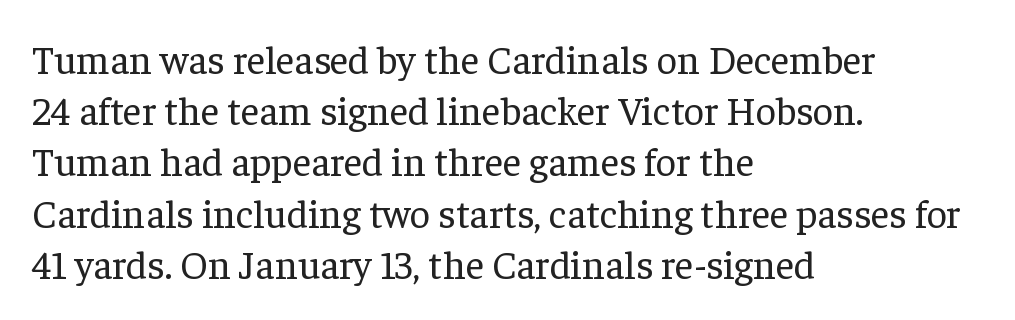
{"serif": "yes", "italic": "no", "bold": "no", "weight": "regular", "width": "normal", "stroke_contrast": "low", "x_height": "medium", "monospaced": "no", "underline": "no", "align": "left", "line_spacing": "normal", "line_spacing_ratio": 1.28, "letter_spacing": "normal", "letter_spacing_em": 0.0, "glyph_px": 40}
